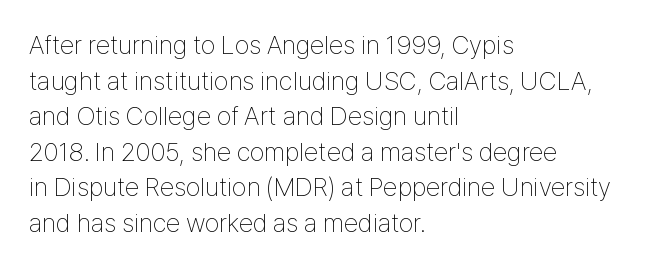
The image shows 26 px text type, upright; set left-aligned, normal line spacing (1.37x), normal letter spacing, not underlined.
